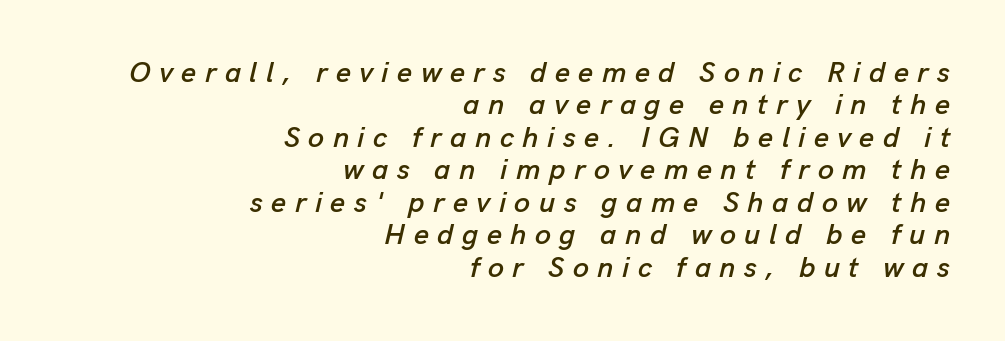
The image shows 29 px text type, italic (leaning right); set right-aligned, tight line spacing (1.12x), unusually wide letter spacing (+0.29 em), not underlined; low stroke contrast and a medium x-height.
